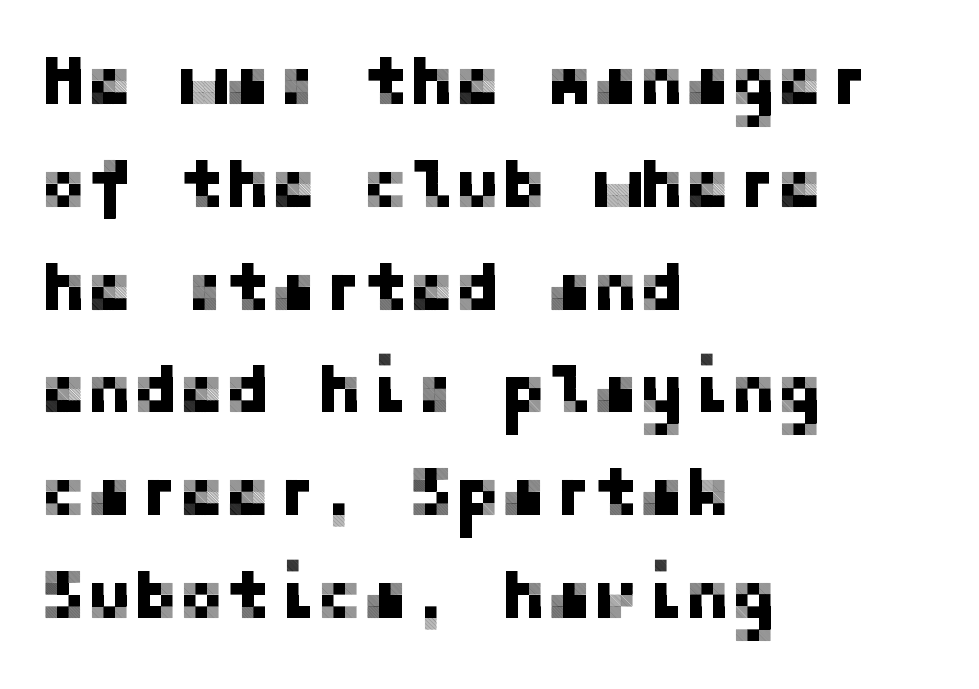
{"serif": "no", "italic": "no", "width": "normal", "stroke_contrast": "low", "x_height": "medium", "underline": "no", "align": "left", "line_spacing": "normal", "line_spacing_ratio": 1.49, "letter_spacing": "normal", "letter_spacing_em": 0.0, "glyph_px": 69}
